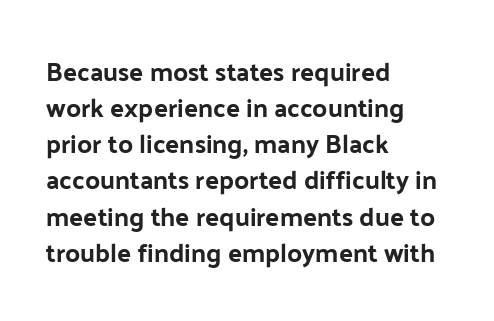
The image shows 26 px text type, upright; set left-aligned, normal line spacing (1.39x), normal letter spacing, not underlined.
